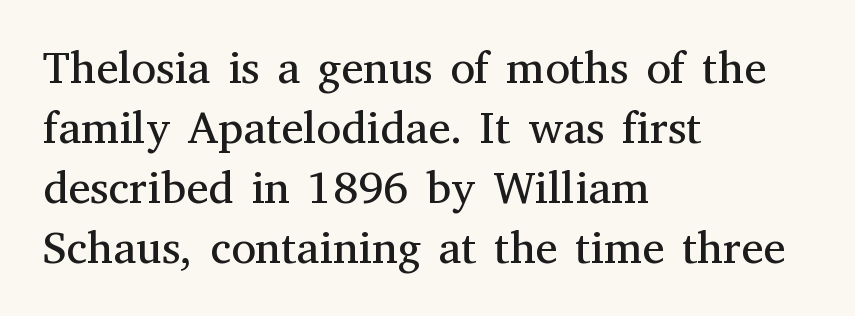
The image shows 45 px regular-weight serif type, upright; set left-aligned, normal line spacing (1.33x), normal letter spacing, not underlined; medium stroke contrast and a medium x-height.
